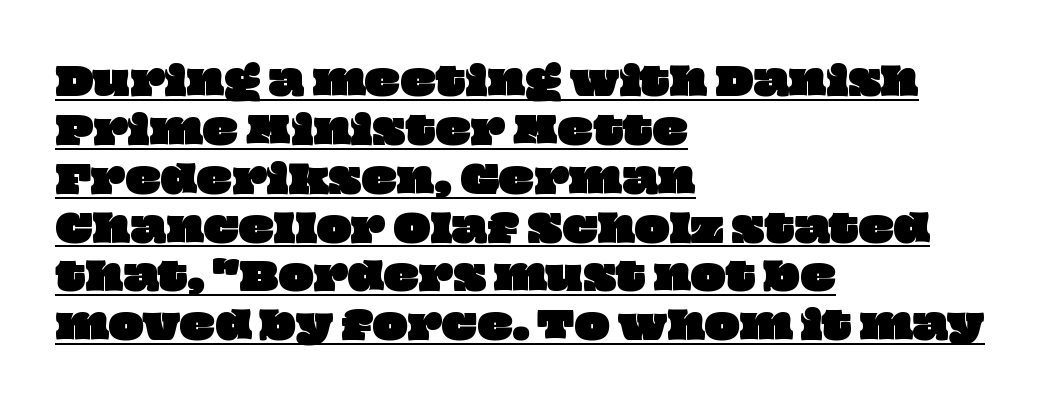
The face used here is proportionally spaced, like ordinary book or web type. This sample keeps an unexceptional amount of space between lines. Glance below the letters and you will spot a drawn line. The text block is weighted toward the left margin, trailing off unevenly rightward.
